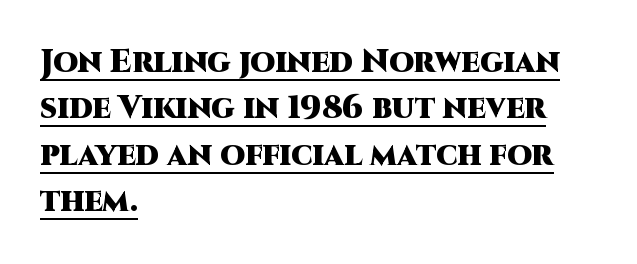
{"serif": "no", "italic": "no", "bold": "yes", "weight": "heavy", "width": "normal", "stroke_contrast": "high", "x_height": "large", "monospaced": "no", "underline": "yes", "align": "left", "line_spacing": "normal", "line_spacing_ratio": 1.45, "letter_spacing": "normal", "letter_spacing_em": 0.0, "glyph_px": 32}
